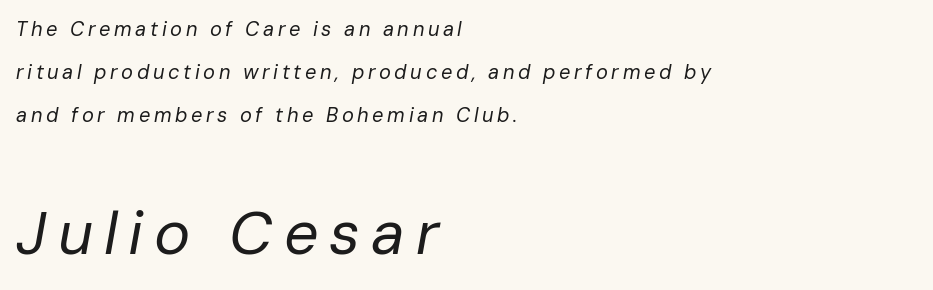
Q: Is the text bold? A: No.
Q: Is the text italic (slanted)? A: Yes, it leans right by about 10 degrees.
Q: Is the text underlined? A: No.
Q: How is the paragraph aligned? A: Left-aligned.
Q: Is the spacing between lines tight, normal or loose? A: Loose.
Q: Which block of text is set in a larger size, the first (top) or the second (bottom)? A: The second (bottom) one.
Q: Width (condensed, normal, or wide)? A: Normal.
Q: Stroke contrast? A: Low.
Q: x-height? A: Medium.
Q: Monospaced? A: No.
